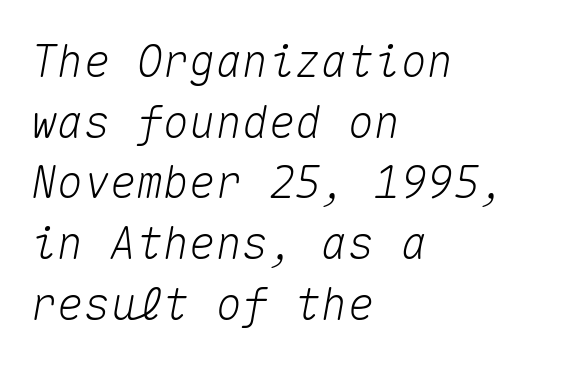
Any mark beneath the type? The region is blank. Fixed-width glyphs throughout — classic coding-font behaviour. The rendering keeps characters at their native spacing. This rendering uses left alignment, leaving the right contour irregular. The leading is moderate, giving the passage an even texture. Italic: yes, the glyphs are oblique.
